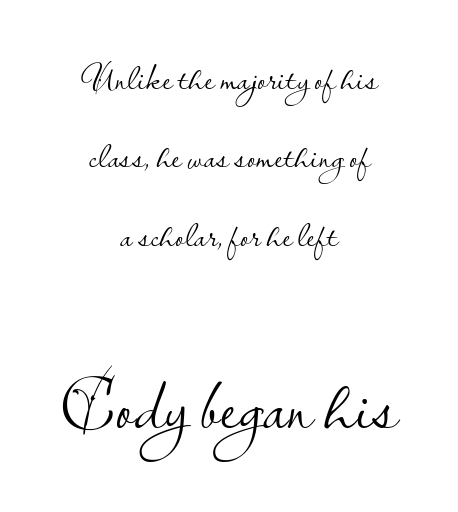
Q: Is the text bold? A: No.
Q: Is the text italic (slanted)? A: Yes.
Q: Is the typeface a serif or a sans-serif typeface? A: Sans-serif.
Q: Is the text underlined? A: No.
Q: How is the paragraph aligned? A: Centered.
Q: Is the spacing between letters normal or unusually wide? A: Normal.
Q: Is the spacing between lines tight, normal or loose? A: Loose.
Q: Which block of text is set in a larger size, the first (top) or the second (bottom)? A: The second (bottom) one.
Q: Width (condensed, normal, or wide)? A: Normal.
Q: Stroke contrast? A: Low.
Q: x-height? A: Small.
Q: Monospaced? A: No.
